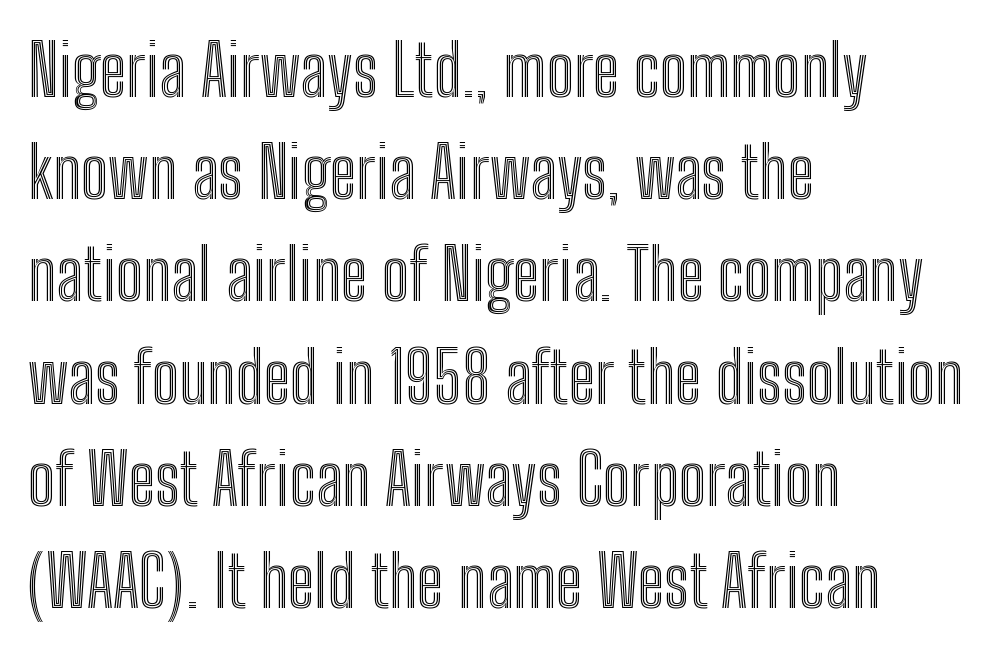
Layout note: lines flush left. It's the straight-up-and-down kind of type. Decoration check: the copy has no underline. These lines are rendered in a variable-pitch font. In terms of leading, this rendering sits right in the middle.
